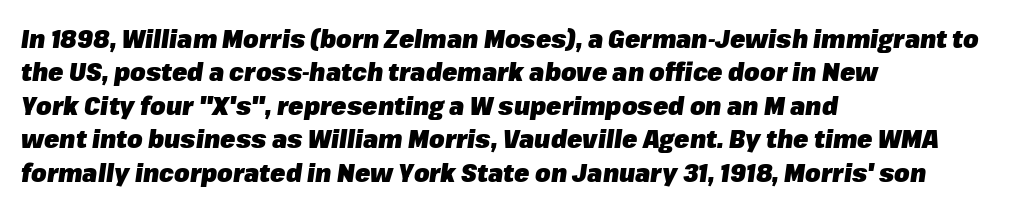
Q: Is the text bold? A: Yes.
Q: Is the text italic (slanted)? A: Yes, it leans right by about 8 degrees.
Q: Is the text underlined? A: No.
Q: How is the paragraph aligned? A: Left-aligned.
Q: Is the spacing between letters normal or unusually wide? A: Normal.
Q: Is the spacing between lines tight, normal or loose? A: Normal.
